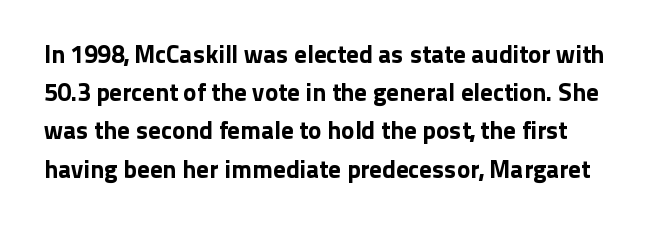
Short note: letters normally spaced. Honestly, there is no underline to notice here at all. Ascenders rise straight up at ninety degrees. The lines sit at an ordinary, default distance from one another.
